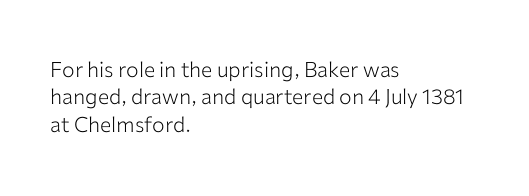
Reading down the block, your eye returns to a fixed left position each line. The weight tops out at a normal text grade. Interline gaps are of average width in this sample. The letters sit at their default tracking, neither squeezed nor spread.
